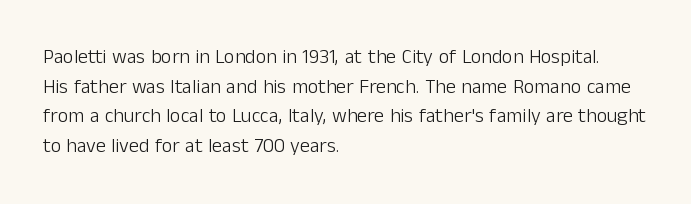
Q: Is the text bold? A: No.
Q: Is the text italic (slanted)? A: No, it is upright.
Q: Is the text underlined? A: No.
Q: How is the paragraph aligned? A: Left-aligned.
Q: Is the spacing between letters normal or unusually wide? A: Normal.
Q: Is the spacing between lines tight, normal or loose? A: Normal.
